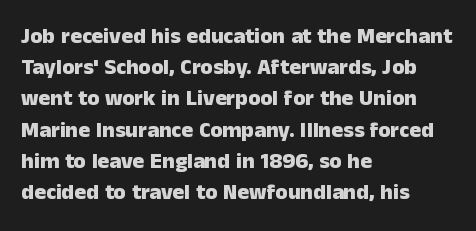
{"italic": "no", "bold": "yes", "underline": "no", "align": "left", "line_spacing": "normal", "line_spacing_ratio": 1.42, "letter_spacing": "normal", "letter_spacing_em": 0.0, "glyph_px": 22}
